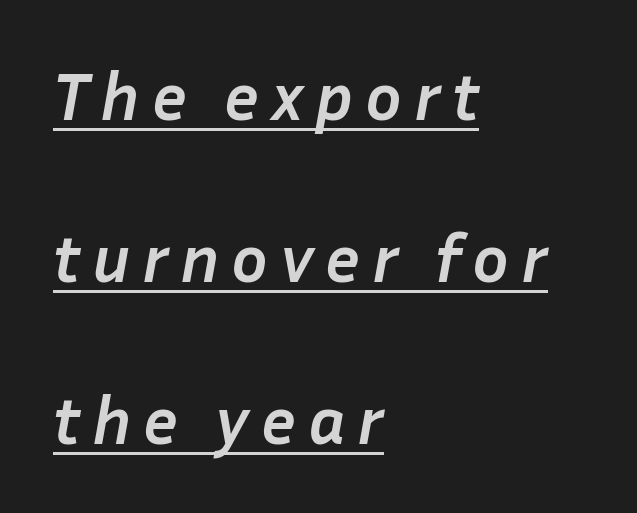
Leftover space on each line is placed entirely after the last word. Notice how thick the strokes are: this is what a full bold looks like. Looks like regular typesetting: each glyph gets only the width it needs. A continuous stroke trails under the words, as in a hyperlink.
